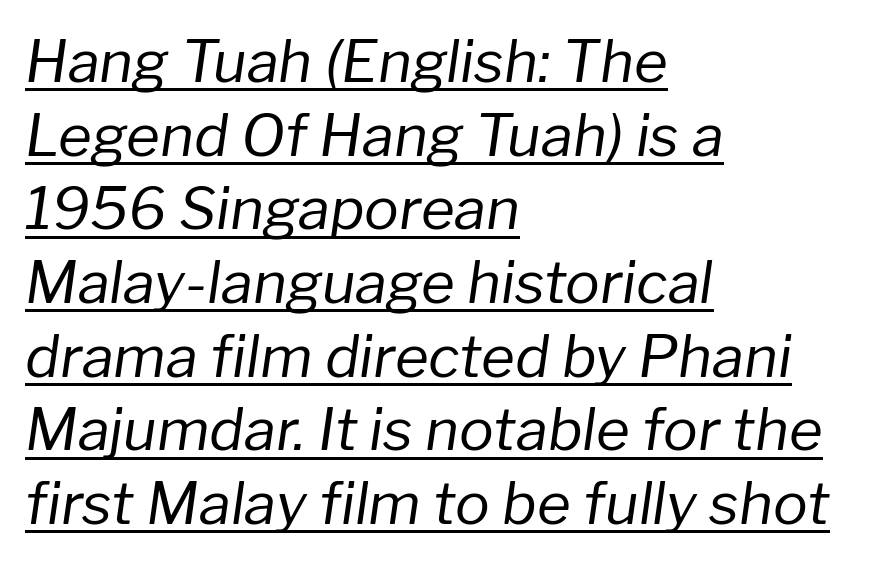
Slant detected: the letters are inclined. This sample has the flowing, uneven cadence of proportional lettering. The rows are spaced the way most documents space them. The setting favours the left margin, as ordinary paragraphs usually do.
